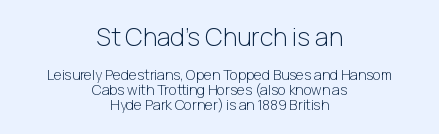
The image shows 25 px text type, upright; set centered, tight line spacing (1.05x), normal letter spacing, not underlined; the first (top) block is 1.79x larger.
